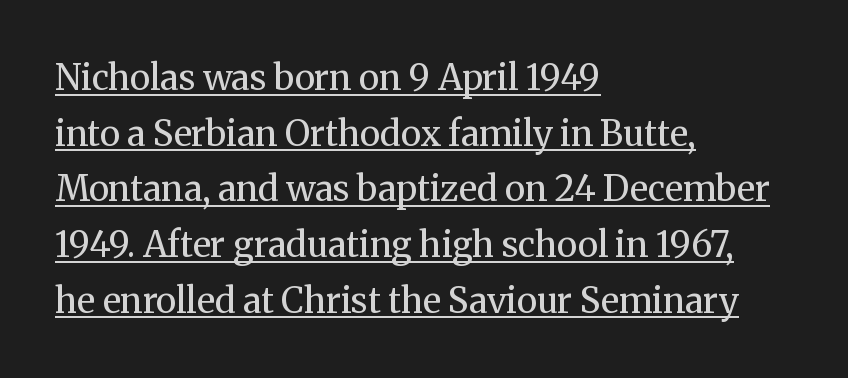
The image shows 35 px regular-weight serif type, upright; set left-aligned, normal line spacing (1.59x), normal letter spacing, underlined; medium stroke contrast and a medium x-height.
